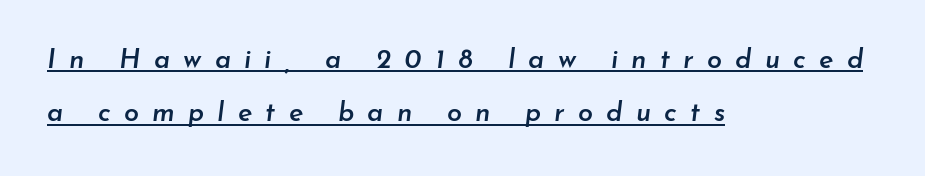
{"italic": "yes", "lean": "right", "slant_degrees": 7, "bold": "semi", "underline": "yes", "align": "left", "line_spacing": "loose", "line_spacing_ratio": 1.97, "letter_spacing": "wide", "letter_spacing_em": 0.49, "glyph_px": 27}
